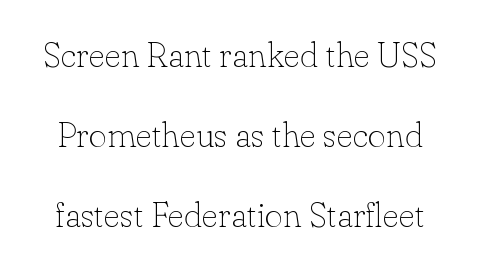
{"serif": "yes", "italic": "no", "bold": "no", "weight": "thin", "width": "normal", "stroke_contrast": "low", "x_height": "small", "monospaced": "no", "underline": "no", "line_spacing": "loose", "line_spacing_ratio": 2.29, "letter_spacing": "normal", "letter_spacing_em": 0.0, "glyph_px": 35}
